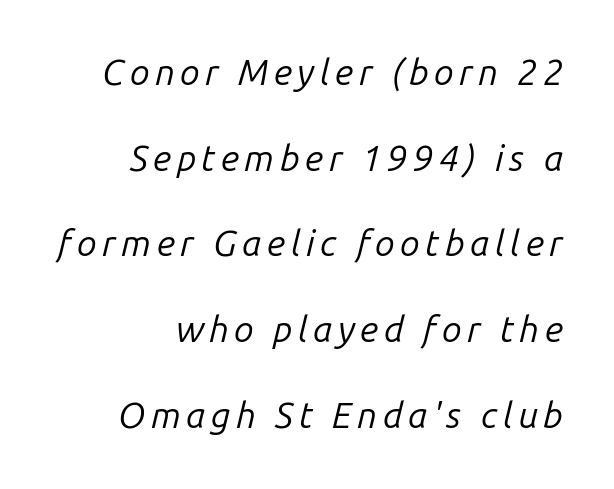
{"italic": "yes", "lean": "right", "slant_degrees": 14, "bold": "no", "weight": "regular", "width": "normal", "stroke_contrast": "low", "x_height": "medium", "monospaced": "no", "underline": "no", "align": "right", "line_spacing": "loose", "line_spacing_ratio": 2.38, "glyph_px": 36}
